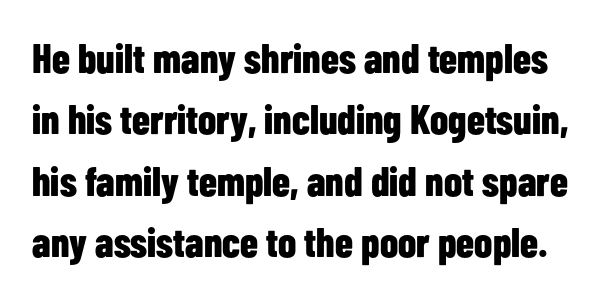
Q: Is the text bold? A: Yes.
Q: Is the text italic (slanted)? A: No, it is upright.
Q: Is the typeface a serif or a sans-serif typeface? A: Sans-serif.
Q: Is the text underlined? A: No.
Q: Is the spacing between letters normal or unusually wide? A: Normal.
Q: Is the spacing between lines tight, normal or loose? A: Normal.
Q: Width (condensed, normal, or wide)? A: Condensed.
Q: Stroke contrast? A: Low.
Q: x-height? A: Medium.
Q: Monospaced? A: No.
